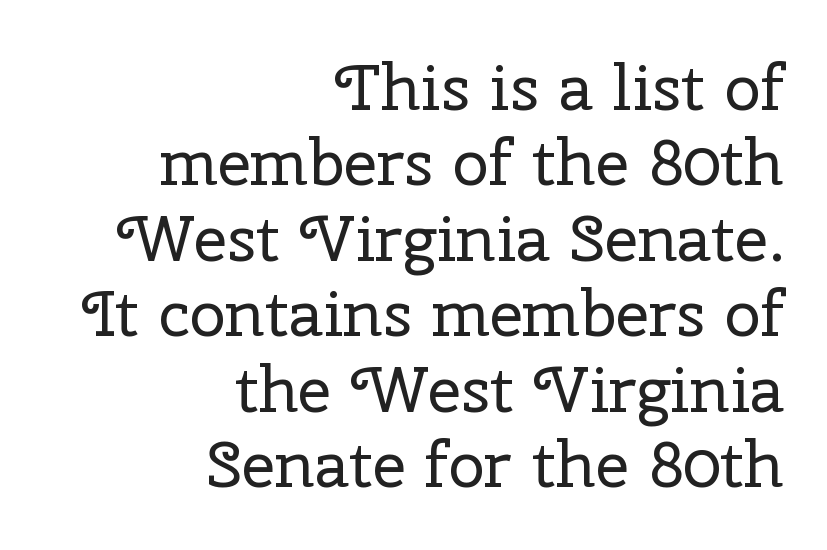
Q: Is the text bold? A: No.
Q: Is the text italic (slanted)? A: No, it is upright.
Q: Is the typeface a serif or a sans-serif typeface? A: Serif.
Q: Is the text underlined? A: No.
Q: How is the paragraph aligned? A: Right-aligned.
Q: Is the spacing between letters normal or unusually wide? A: Normal.
Q: Width (condensed, normal, or wide)? A: Normal.
Q: Stroke contrast? A: Low.
Q: x-height? A: Medium.
Q: Monospaced? A: No.
